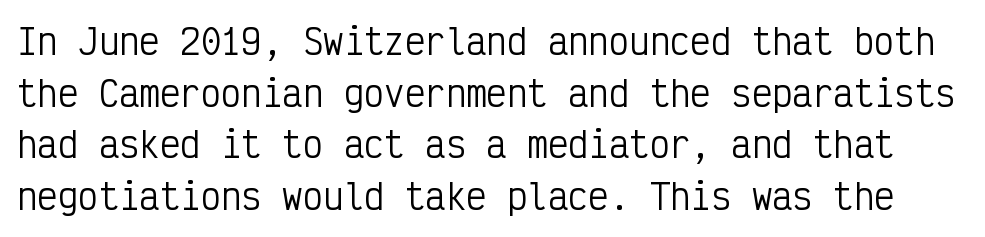
Q: Is the text bold? A: No.
Q: Is the text italic (slanted)? A: No, it is upright.
Q: Is the typeface a serif or a sans-serif typeface? A: Sans-serif.
Q: Is the text underlined? A: No.
Q: Is the spacing between letters normal or unusually wide? A: Normal.
Q: Is the spacing between lines tight, normal or loose? A: Normal.
Q: Width (condensed, normal, or wide)? A: Condensed.
Q: Stroke contrast? A: Low.
Q: x-height? A: Medium.
Q: Monospaced? A: Yes.
